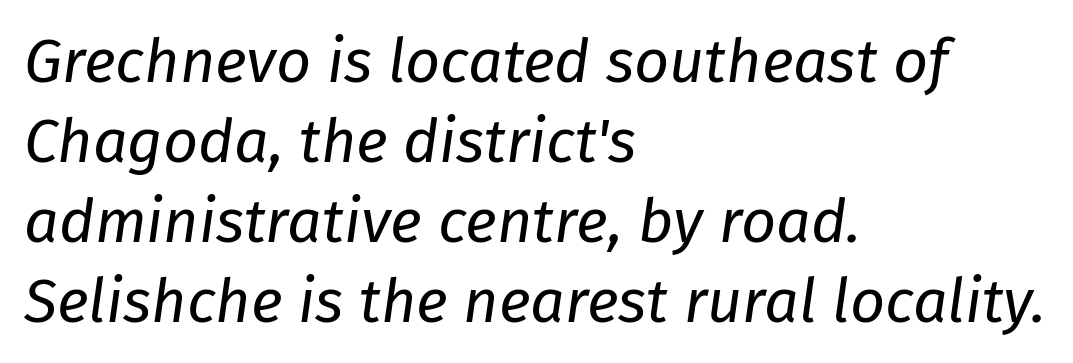
Q: Is the text bold? A: No.
Q: Is the text italic (slanted)? A: Yes, it leans right by about 8 degrees.
Q: Is the text underlined? A: No.
Q: How is the paragraph aligned? A: Left-aligned.
Q: Is the spacing between letters normal or unusually wide? A: Normal.
Q: Is the spacing between lines tight, normal or loose? A: Normal.
Q: Width (condensed, normal, or wide)? A: Normal.
Q: Stroke contrast? A: Low.
Q: x-height? A: Medium.
Q: Monospaced? A: No.
